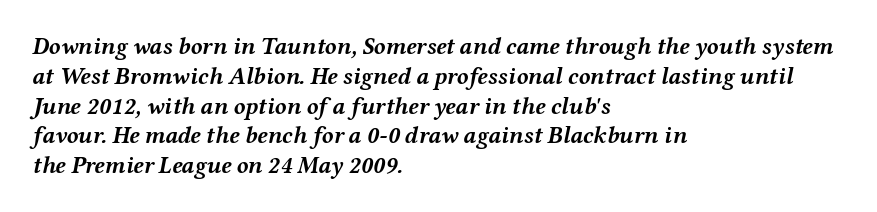
The image shows 24 px bold type, italic (leaning right); set left-aligned, line spacing 1.24x, normal letter spacing, not underlined.
